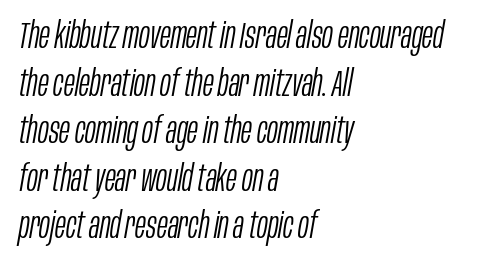
There's an unmistakable incline to the writing here. Is the block centered? No — it sits flush against the left margin. Reading down the column, the eye jumps a familiar distance to each next line. Standard letterfit; no display-style spreading of the glyphs. Spacing verdict: proportional, widths tailored to each character.
